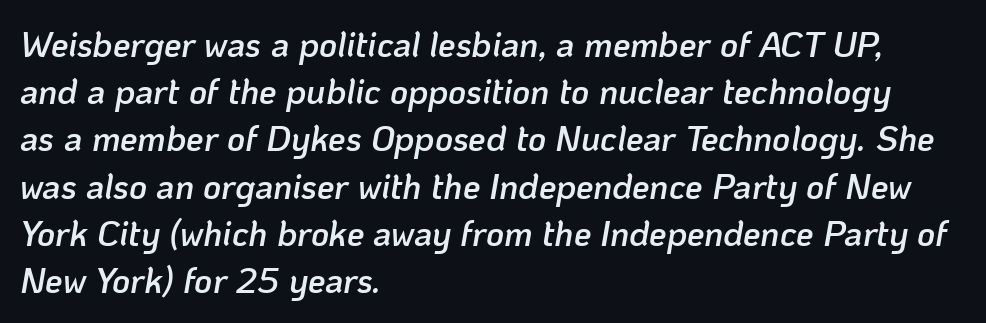
{"italic": "yes", "lean": "right", "slant_degrees": 10, "bold": "semi", "weight": "semibold", "width": "normal", "stroke_contrast": "low", "x_height": "medium", "monospaced": "no", "underline": "no", "align": "left", "line_spacing": "normal", "line_spacing_ratio": 1.35, "letter_spacing": "normal", "letter_spacing_em": 0.0, "glyph_px": 35}
